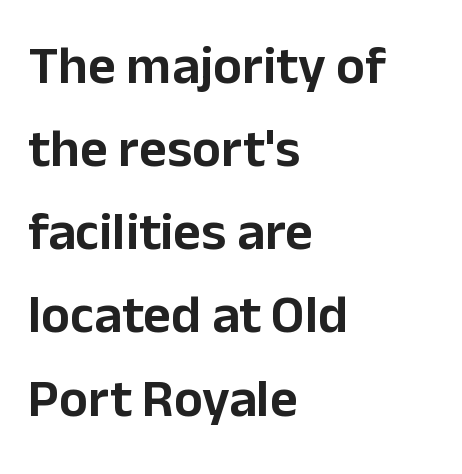
Is this a fixed-width face? No — the glyphs have proportional, varying widths. Type without underlining. Each new line begins a customary step beneath the previous one. Words appear dense and cohesive because spacing is normal. Upright lettering throughout.
